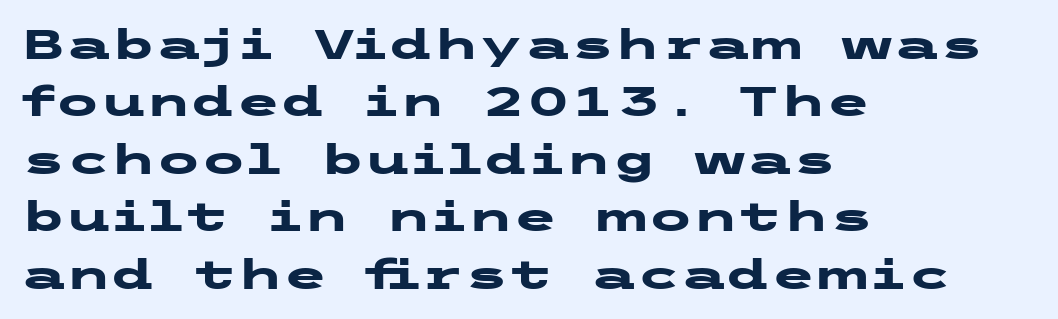
{"serif": "no", "italic": "no", "bold": "yes", "weight": "heavy", "width": "wide", "stroke_contrast": "low", "x_height": "medium", "underline": "no", "align": "left", "line_spacing": "normal", "line_spacing_ratio": 1.4, "letter_spacing": "normal", "letter_spacing_em": 0.0, "glyph_px": 41}
